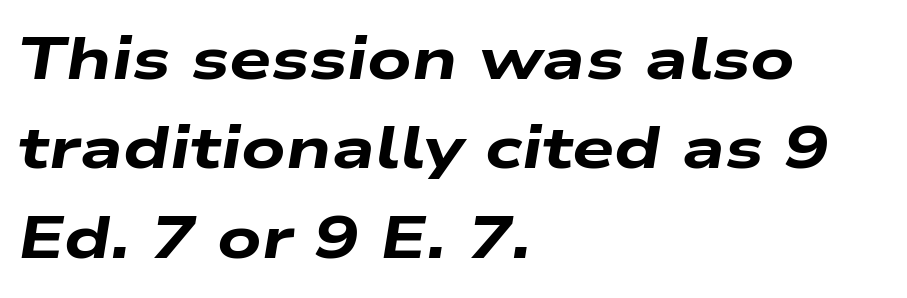
The image shows 60 px heavy, wide type, italic (leaning right); set left-aligned, normal line spacing (1.49x), normal letter spacing, not underlined; low stroke contrast and a medium x-height.
